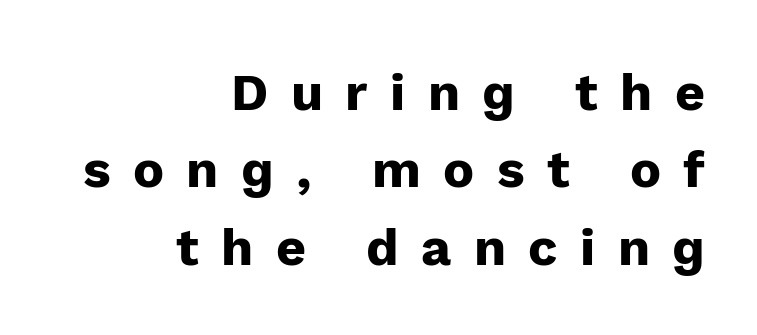
Q: Is the text bold? A: Yes.
Q: Is the text italic (slanted)? A: No, it is upright.
Q: Is the typeface a serif or a sans-serif typeface? A: Sans-serif.
Q: Is the text underlined? A: No.
Q: How is the paragraph aligned? A: Right-aligned.
Q: Is the spacing between letters normal or unusually wide? A: Unusually wide.
Q: Is the spacing between lines tight, normal or loose? A: Normal.
Q: Width (condensed, normal, or wide)? A: Normal.
Q: Stroke contrast? A: Low.
Q: x-height? A: Medium.
Q: Monospaced? A: No.
